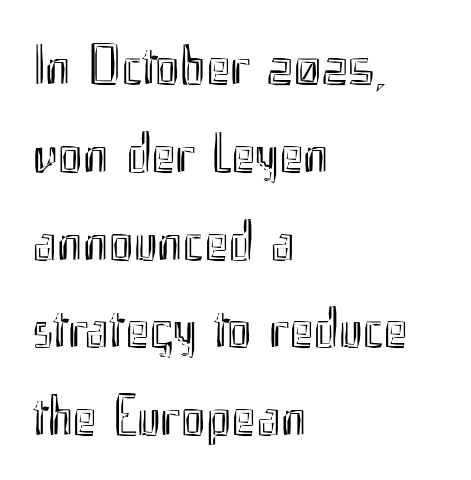
These lines were composed using upright roman letters. Varying glyph widths throughout — classic text-font behaviour. Does the leading feel generous? No, just average. The area under the type is left untouched.
